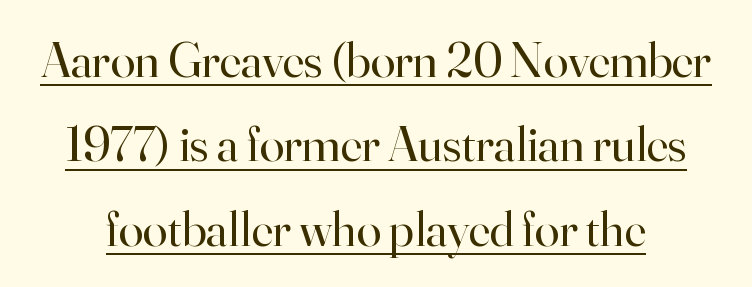
Honestly, the letter spacing is just normal — you wouldn't notice it. Posture: upright roman. Emphasis is given by a line drawn under the lettering. What kind of face is this? One with serifs. Ink coverage per letter is moderate at most. What's the leading like? Ordinary, nothing unusual.
